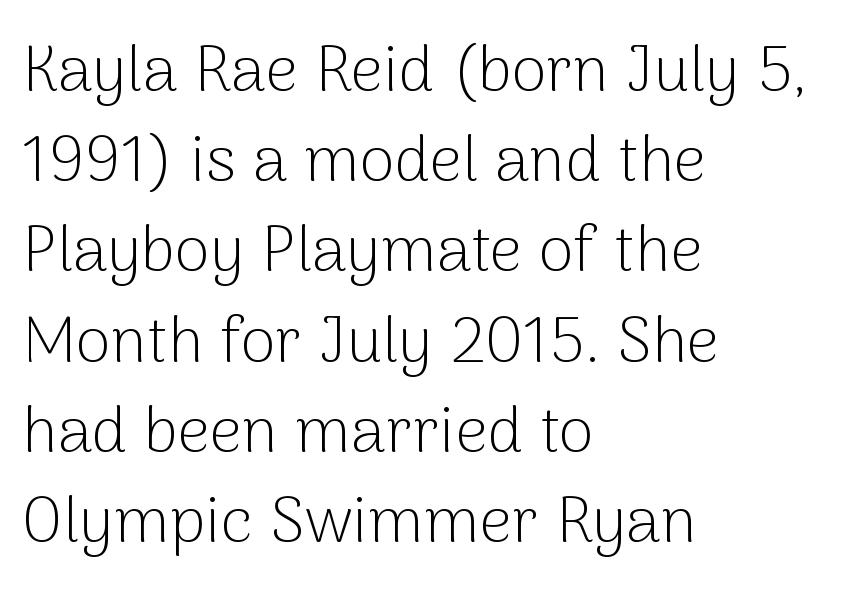
Italic? Not at all — the glyphs are vertical. Summary of vertical rhythm: regular, with standard interline spacing. The paragraph has a hard left edge and a soft right edge. Each letter keeps its own natural width here, so spacing adapts to shape. Observe the ordinary spacing: letters are neighbours, not strangers.
